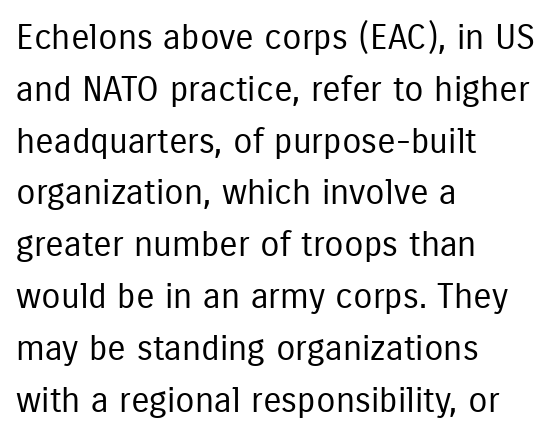
Q: Is the text bold? A: No.
Q: Is the text italic (slanted)? A: No, it is upright.
Q: Is the typeface a serif or a sans-serif typeface? A: Sans-serif.
Q: Is the text underlined? A: No.
Q: How is the paragraph aligned? A: Left-aligned.
Q: Is the spacing between letters normal or unusually wide? A: Normal.
Q: Is the spacing between lines tight, normal or loose? A: Normal.
Q: Width (condensed, normal, or wide)? A: Condensed.
Q: Stroke contrast? A: Low.
Q: x-height? A: Medium.
Q: Monospaced? A: No.
